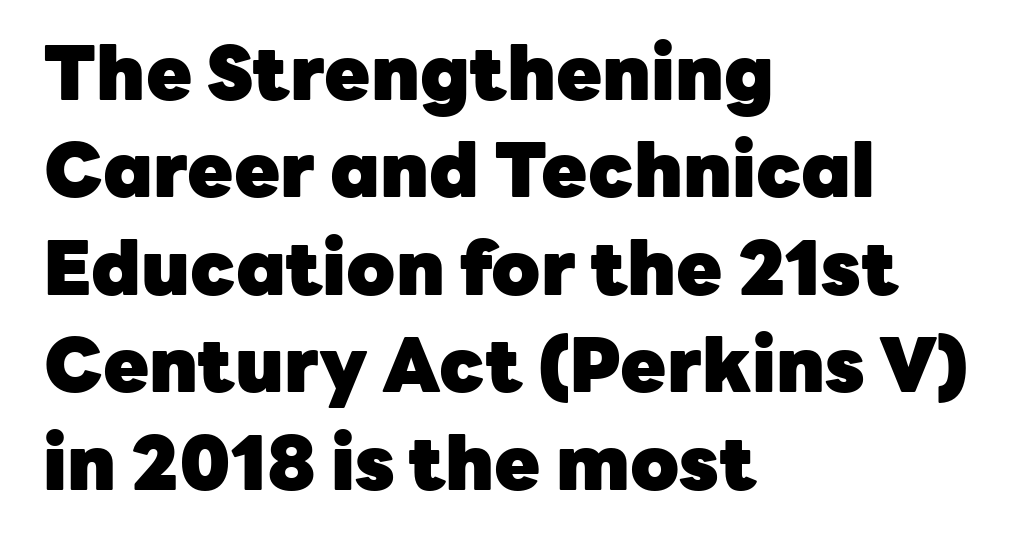
{"serif": "no", "italic": "no", "bold": "yes", "weight": "heavy", "width": "normal", "stroke_contrast": "low", "x_height": "medium", "monospaced": "no", "underline": "no", "align": "left", "line_spacing": "normal", "line_spacing_ratio": 1.3, "letter_spacing": "normal", "letter_spacing_em": 0.0, "glyph_px": 75}
